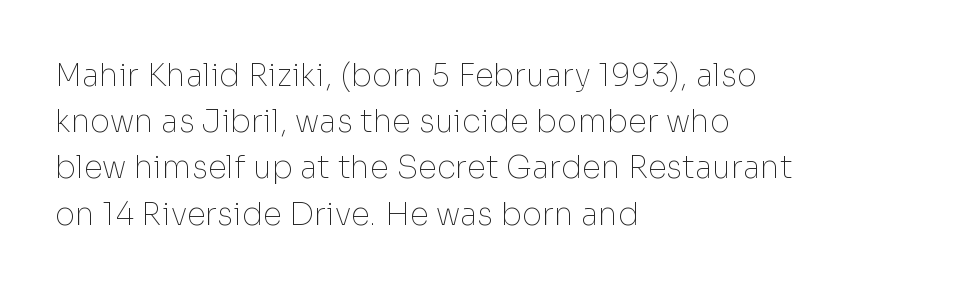
{"serif": "no", "italic": "no", "bold": "no", "weight": "thin", "width": "normal", "stroke_contrast": "low", "x_height": "medium", "monospaced": "no", "underline": "no", "align": "left", "line_spacing": "normal", "line_spacing_ratio": 1.49, "letter_spacing": "normal", "letter_spacing_em": 0.0, "glyph_px": 31}
